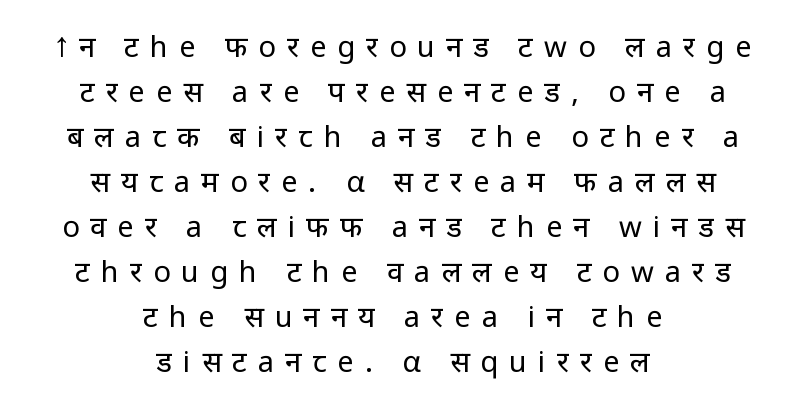
The image shows 29 px regular-weight sans-serif type, upright; set centered, normal line spacing (1.55x), unusually wide letter spacing (+0.38 em), not underlined; low stroke contrast and a medium x-height.
